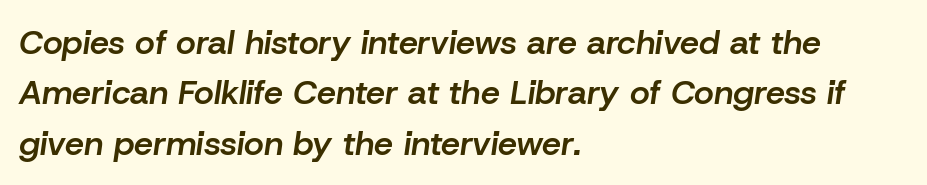
Q: Is the text bold? A: Semi-bold.
Q: Is the text italic (slanted)? A: Yes, it leans right by about 8 degrees.
Q: Is the text underlined? A: No.
Q: How is the paragraph aligned? A: Left-aligned.
Q: Is the spacing between letters normal or unusually wide? A: Normal.
Q: Is the spacing between lines tight, normal or loose? A: Normal.
Q: Width (condensed, normal, or wide)? A: Normal.
Q: Stroke contrast? A: Low.
Q: x-height? A: Medium.
Q: Monospaced? A: No.
